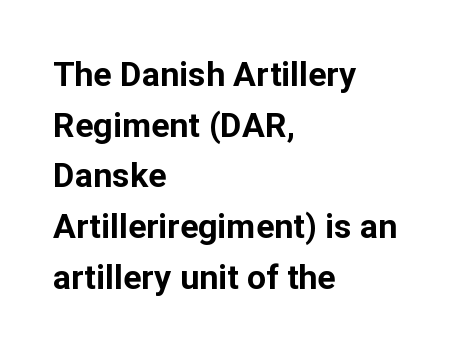
{"serif": "no", "italic": "no", "bold": "yes", "weight": "bold", "width": "normal", "stroke_contrast": "low", "x_height": "medium", "monospaced": "no", "underline": "no", "align": "left", "line_spacing": "normal", "line_spacing_ratio": 1.49, "letter_spacing": "normal", "letter_spacing_em": 0.0, "glyph_px": 34}
